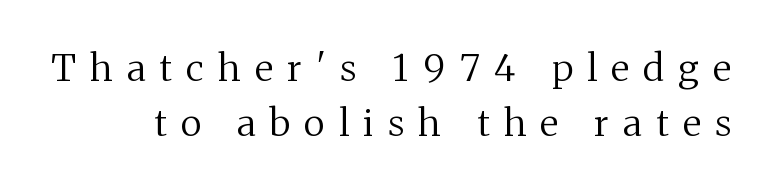
Vertically, the passage feels balanced, rows spaced as you'd expect. A clean baseline with only descenders dipping below it. Weight: not bold — regular or lighter. Spacing verdict: proportional, widths tailored to each character. Designer's note — italics off, roman on.
